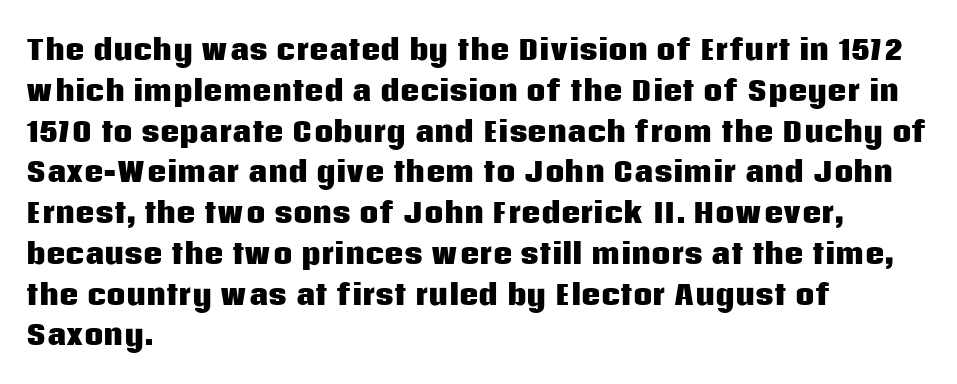
Q: Is the text bold? A: Yes.
Q: Is the text italic (slanted)? A: No, it is upright.
Q: Is the text underlined? A: No.
Q: How is the paragraph aligned? A: Left-aligned.
Q: Is the spacing between letters normal or unusually wide? A: Normal.
Q: Is the spacing between lines tight, normal or loose? A: Normal.
